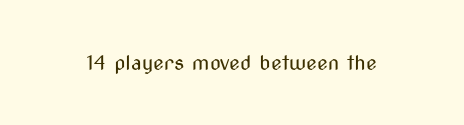
{"italic": "no", "bold": "no", "underline": "no", "letter_spacing": "normal", "letter_spacing_em": 0.0, "glyph_px": 20}
